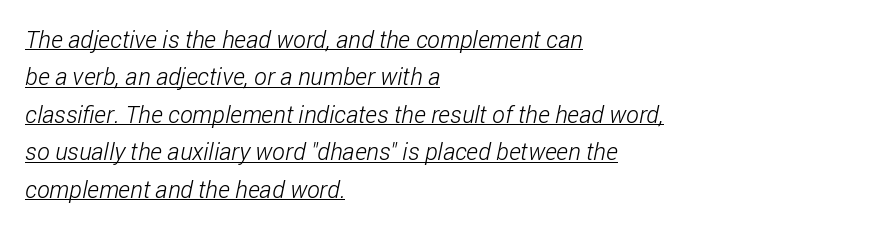
The image shows 24 px text type; set left-aligned, normal line spacing (1.56x), normal letter spacing, underlined.
